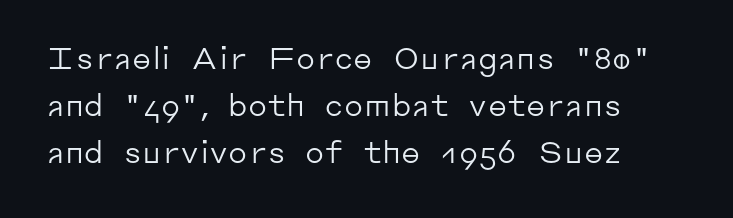
{"serif": "no", "italic": "no", "bold": "no", "weight": "regular", "width": "normal", "stroke_contrast": "low", "x_height": "medium", "monospaced": "no", "underline": "no", "align": "left", "line_spacing": "normal", "line_spacing_ratio": 1.57, "letter_spacing": "normal", "letter_spacing_em": 0.0, "glyph_px": 30}
